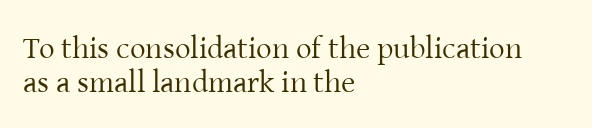
Weight: in the light-to-regular range. Has an underline been added? It has not. Posture: straight, roman, zero tilt. Does extra space separate the letters? No, they use regular spacing.
